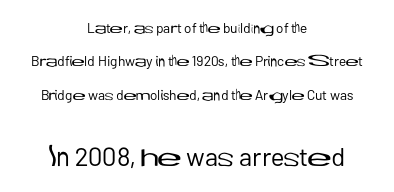
This reads as an unemphasized weight, regular at the heaviest. The rendering enlarges the type as you move from the upper chunk to the lower. In terms of leading, this rendering errs on the spacious side. Horizontally, the lines are justified to the midpoint only. The baseline area is clear. Quick note: not italic, upright.
